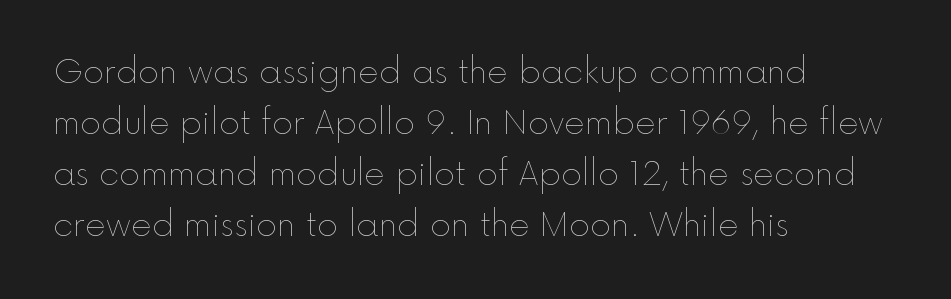
No extra tracking has been applied to these lines. Notice how the stems are strictly vertical — no italics here. Clear beneath every line of the passage. How would I describe the line gaps? Plain and ordinary. Do the characters align in a grid? No, the font is proportional.
